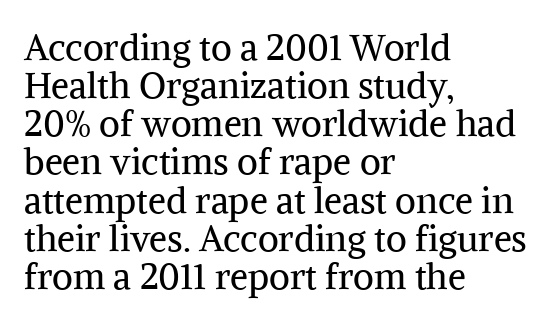
Q: Is the text bold? A: No.
Q: Is the text italic (slanted)? A: No, it is upright.
Q: Is the typeface a serif or a sans-serif typeface? A: Serif.
Q: Is the text underlined? A: No.
Q: How is the paragraph aligned? A: Left-aligned.
Q: Is the spacing between letters normal or unusually wide? A: Normal.
Q: Is the spacing between lines tight, normal or loose? A: Tight.
Q: Width (condensed, normal, or wide)? A: Normal.
Q: Stroke contrast? A: Medium.
Q: x-height? A: Medium.
Q: Monospaced? A: No.
